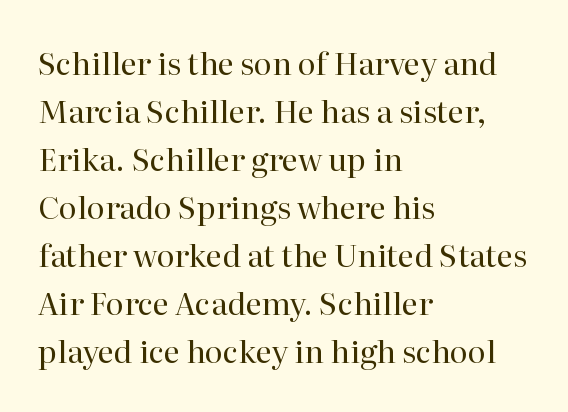
Bare-footed words on every line. Compared with typical body copy, the letter spacing here is the same. Weight: in the light-to-regular range. The font's upright variant was chosen for this text.
